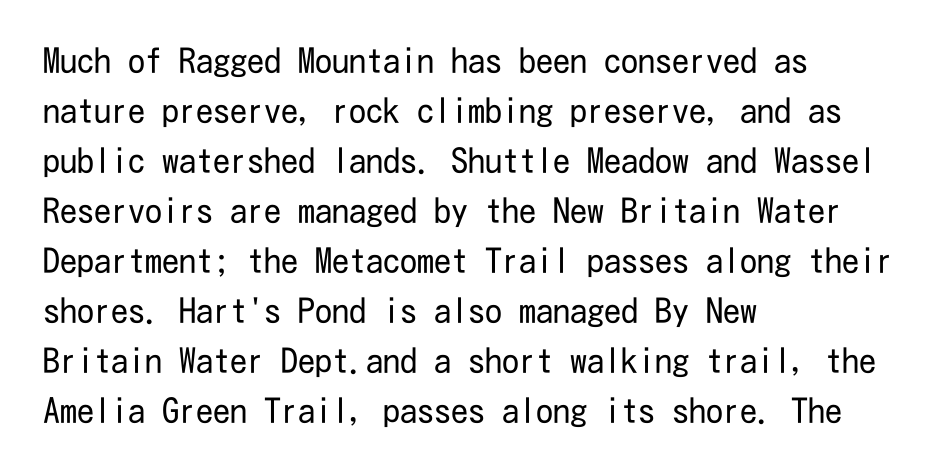
The image shows 34 px regular-weight, condensed sans-serif type, upright; set left-aligned, normal line spacing (1.47x), normal letter spacing, not underlined; low stroke contrast and a medium x-height.
